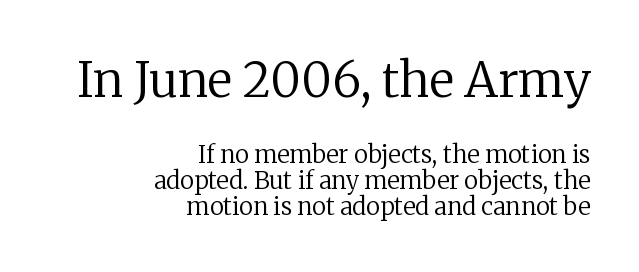
Q: Is the text bold? A: No.
Q: Is the text italic (slanted)? A: No, it is upright.
Q: Is the typeface a serif or a sans-serif typeface? A: Serif.
Q: Is the text underlined? A: No.
Q: How is the paragraph aligned? A: Right-aligned.
Q: Is the spacing between letters normal or unusually wide? A: Normal.
Q: Is the spacing between lines tight, normal or loose? A: Tight.
Q: Which block of text is set in a larger size, the first (top) or the second (bottom)? A: The first (top) one.
Q: Width (condensed, normal, or wide)? A: Normal.
Q: Stroke contrast? A: Low.
Q: x-height? A: Medium.
Q: Monospaced? A: No.
